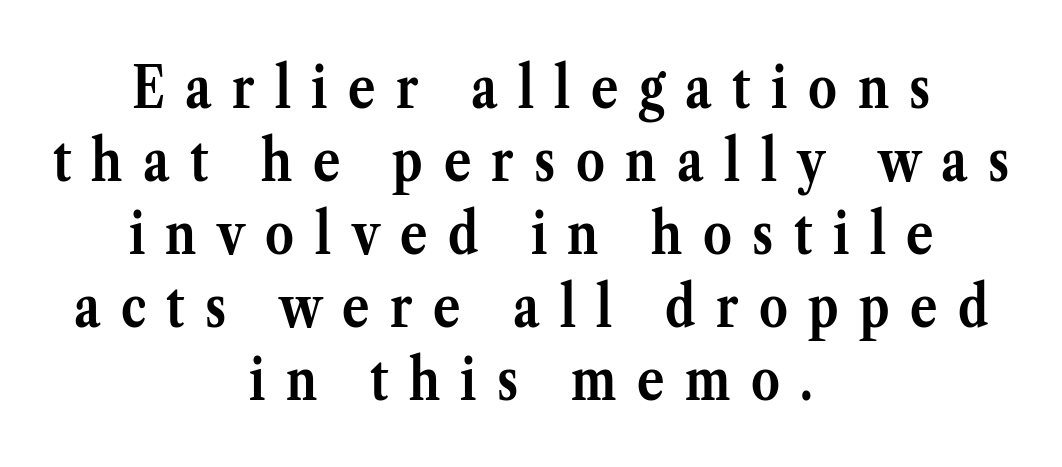
Every stem runs plumb, perpendicular to the baseline. The lines sit at an ordinary, default distance from one another. Layout note: lines centered. Its strokes are broad and dark, the hallmark of bold type.
